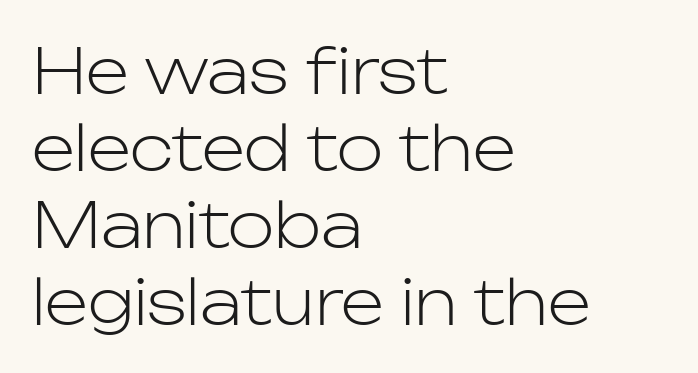
{"serif": "no", "italic": "no", "bold": "no", "weight": "light", "width": "normal", "stroke_contrast": "low", "x_height": "medium", "monospaced": "no", "underline": "no", "align": "left", "line_spacing_ratio": 1.24, "letter_spacing": "normal", "letter_spacing_em": 0.0, "glyph_px": 62}
